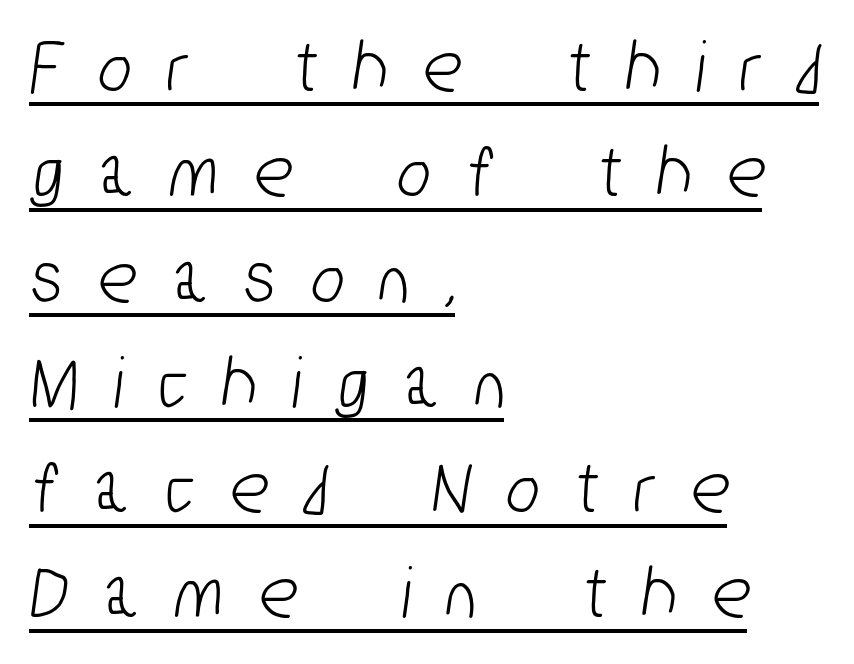
Summary of vertical rhythm: regular, with standard interline spacing. The sample's only ornament is a line tracing under the words. This rendering widens character spacing well past its baseline value. Reading down the block, your eye returns to a fixed left position each line.
